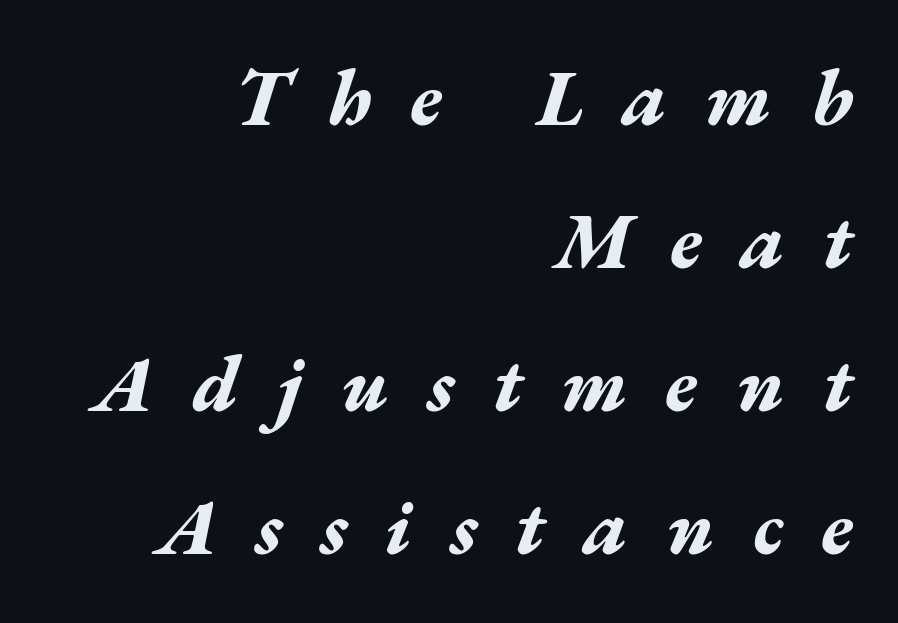
{"italic": "yes", "lean": "right", "slant_degrees": 17, "bold": "yes", "weight": "bold", "width": "wide", "stroke_contrast": "medium", "x_height": "medium", "monospaced": "no", "underline": "no", "align": "right", "line_spacing_ratio": 1.81, "letter_spacing": "wide", "letter_spacing_em": 0.49, "glyph_px": 79}
